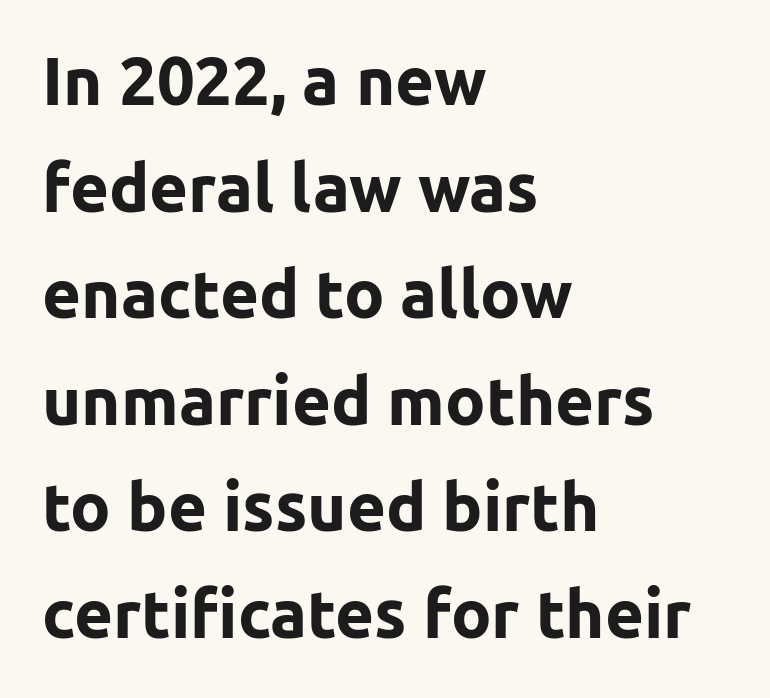
The image shows 67 px bold sans-serif type, upright; set left-aligned, normal line spacing (1.59x), normal letter spacing, not underlined; low stroke contrast and a medium x-height.
